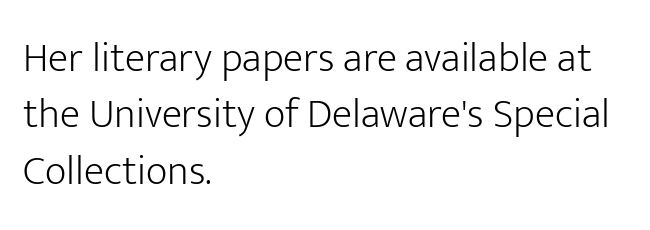
{"serif": "no", "italic": "no", "bold": "no", "weight": "light", "width": "normal", "stroke_contrast": "low", "x_height": "medium", "monospaced": "no", "underline": "no", "align": "left", "line_spacing": "normal", "line_spacing_ratio": 1.34, "letter_spacing": "normal", "letter_spacing_em": 0.0, "glyph_px": 42}
